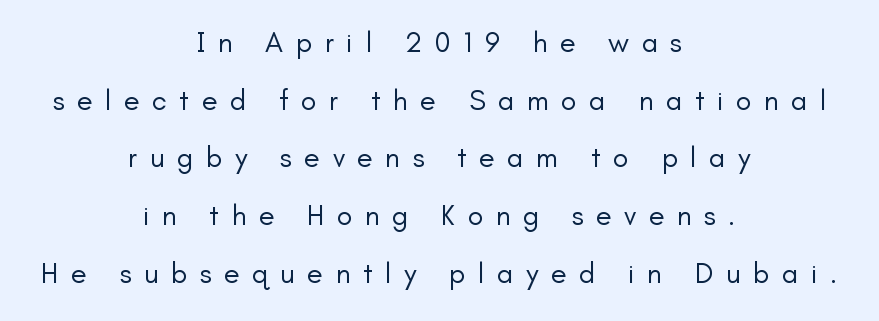
{"serif": "no", "italic": "no", "bold": "no", "weight": "regular", "width": "normal", "stroke_contrast": "low", "x_height": "small", "monospaced": "no", "underline": "no", "align": "center", "line_spacing": "loose", "line_spacing_ratio": 1.99, "letter_spacing": "wide", "letter_spacing_em": 0.43, "glyph_px": 29}
